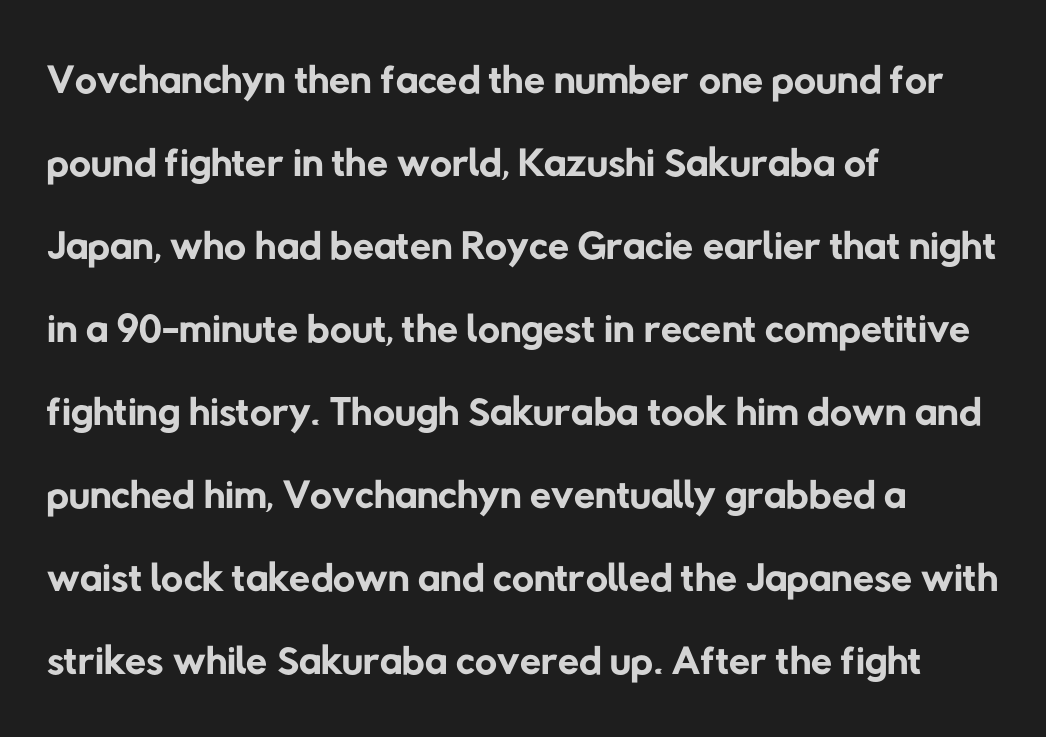
The image shows 61 px regular-weight sans-serif type; set left-aligned, normal line spacing (1.36x), normal letter spacing, not underlined; low stroke contrast and a medium x-height.
